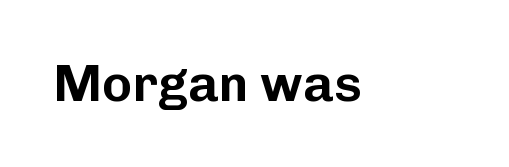
The image shows 51 px sans-serif type, upright; set normal letter spacing, not underlined; low stroke contrast and a medium x-height.
